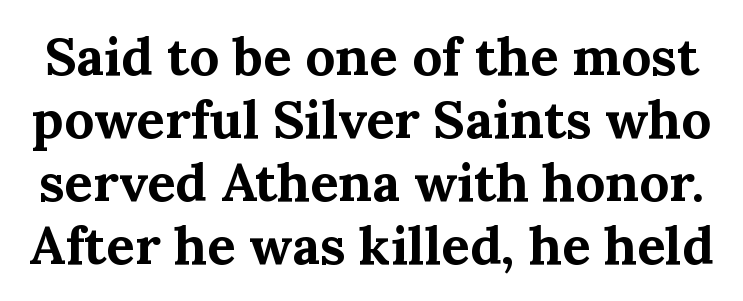
{"serif": "yes", "italic": "no", "bold": "yes", "weight": "bold", "width": "normal", "stroke_contrast": "medium", "x_height": "medium", "monospaced": "no", "underline": "no", "line_spacing_ratio": 1.19, "letter_spacing": "normal", "letter_spacing_em": 0.0, "glyph_px": 53}
